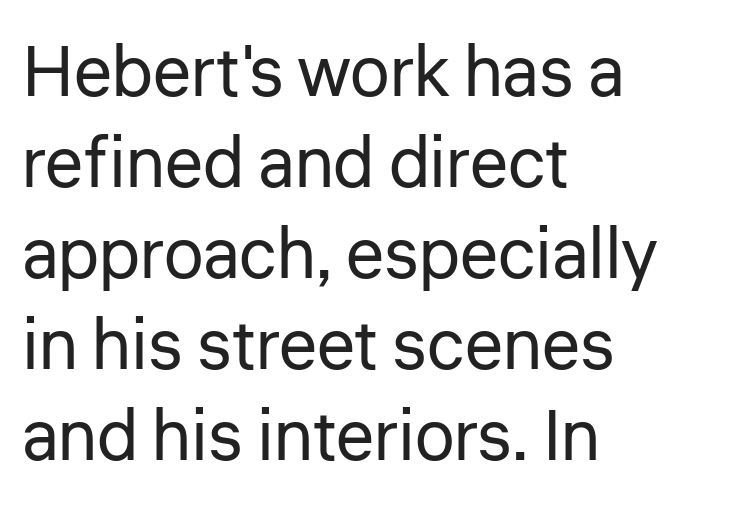
Q: Is the text bold? A: No.
Q: Is the text italic (slanted)? A: No, it is upright.
Q: Is the typeface a serif or a sans-serif typeface? A: Sans-serif.
Q: Is the text underlined? A: No.
Q: How is the paragraph aligned? A: Left-aligned.
Q: Is the spacing between letters normal or unusually wide? A: Normal.
Q: Is the spacing between lines tight, normal or loose? A: Normal.
Q: Width (condensed, normal, or wide)? A: Normal.
Q: Stroke contrast? A: Low.
Q: x-height? A: Medium.
Q: Monospaced? A: No.
